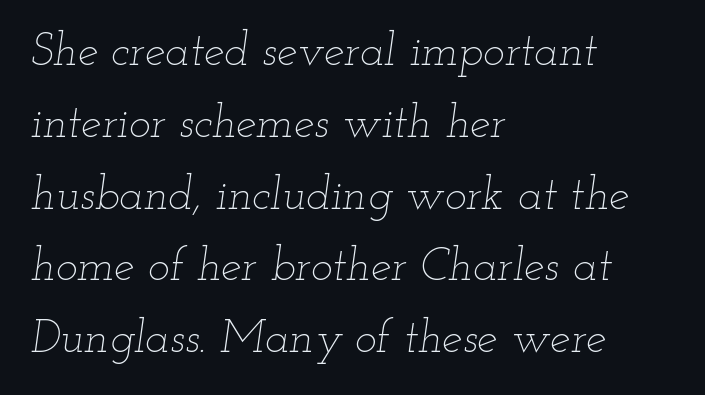
{"italic": "yes", "lean": "right", "slant_degrees": 12, "bold": "no", "weight": "thin", "width": "wide", "stroke_contrast": "low", "x_height": "small", "monospaced": "no", "underline": "no", "align": "left", "line_spacing": "normal", "line_spacing_ratio": 1.56, "letter_spacing": "normal", "letter_spacing_em": 0.0, "glyph_px": 46}
